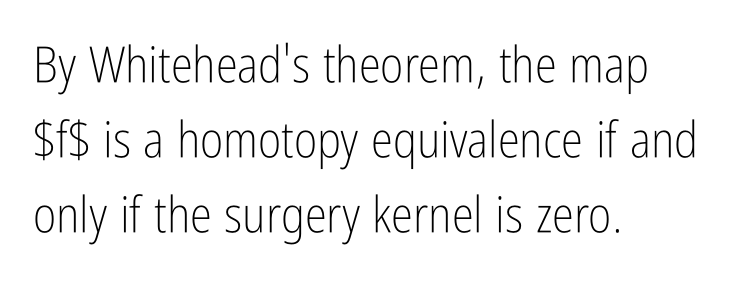
Each word holds together tightly as a unit, with standard inter-letter gaps. This is the regular roman posture of the typeface. Think standard paragraph weight, or any step lighter than that. Plain, unruled lines of type.
